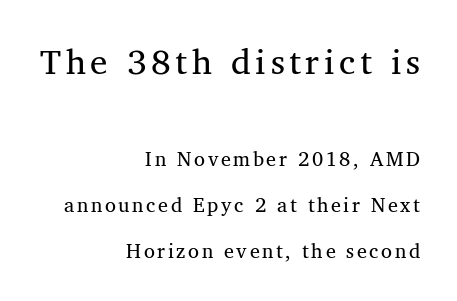
Q: Is the text bold? A: No.
Q: Is the text italic (slanted)? A: No, it is upright.
Q: Is the typeface a serif or a sans-serif typeface? A: Serif.
Q: Is the text underlined? A: No.
Q: How is the paragraph aligned? A: Right-aligned.
Q: Is the spacing between lines tight, normal or loose? A: Loose.
Q: Which block of text is set in a larger size, the first (top) or the second (bottom)? A: The first (top) one.
Q: Width (condensed, normal, or wide)? A: Normal.
Q: Stroke contrast? A: Medium.
Q: x-height? A: Medium.
Q: Monospaced? A: No.
